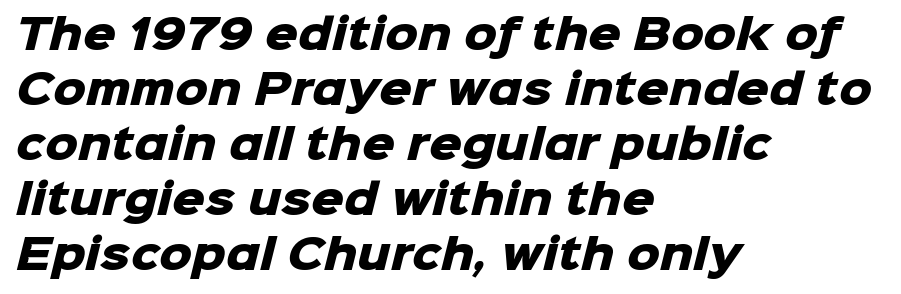
Q: Is the text bold? A: Yes.
Q: Is the typeface a serif or a sans-serif typeface? A: Sans-serif.
Q: Is the text underlined? A: No.
Q: How is the paragraph aligned? A: Left-aligned.
Q: Is the spacing between letters normal or unusually wide? A: Normal.
Q: Is the spacing between lines tight, normal or loose? A: Normal.
Q: Width (condensed, normal, or wide)? A: Normal.
Q: Stroke contrast? A: Low.
Q: x-height? A: Medium.
Q: Monospaced? A: No.
